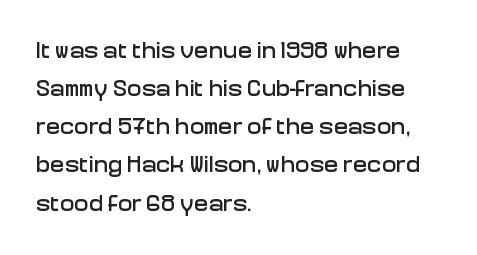
The image shows 24 px text type, upright; set left-aligned, normal line spacing (1.59x), normal letter spacing, not underlined.
